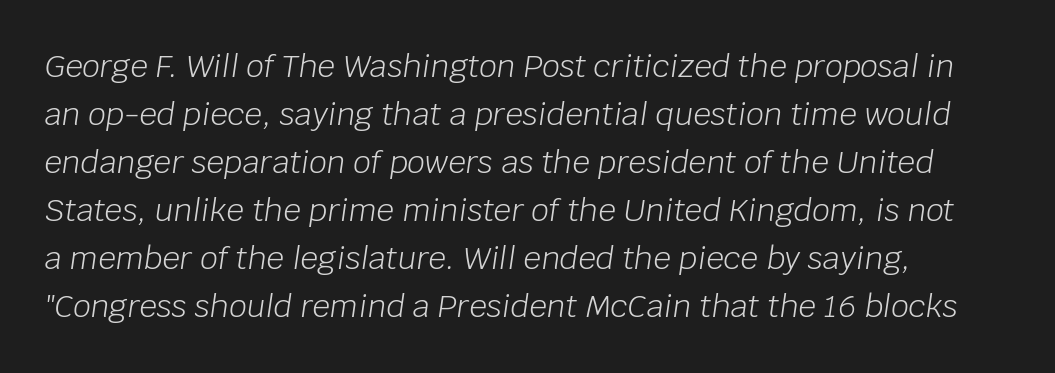
{"italic": "yes", "lean": "right", "slant_degrees": 8, "bold": "no", "weight": "light", "width": "normal", "stroke_contrast": "low", "x_height": "large", "monospaced": "no", "underline": "no", "align": "left", "line_spacing": "normal", "line_spacing_ratio": 1.55, "letter_spacing": "normal", "letter_spacing_em": 0.0, "glyph_px": 31}
